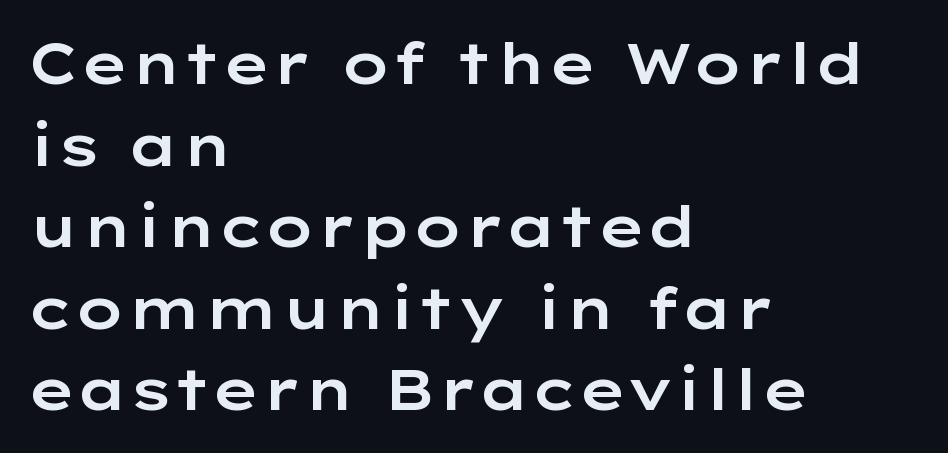
{"serif": "no", "italic": "no", "width": "wide", "stroke_contrast": "low", "x_height": "medium", "monospaced": "no", "underline": "no", "align": "left", "line_spacing": "normal", "line_spacing_ratio": 1.43, "letter_spacing": "normal", "letter_spacing_em": 0.0, "glyph_px": 57}
